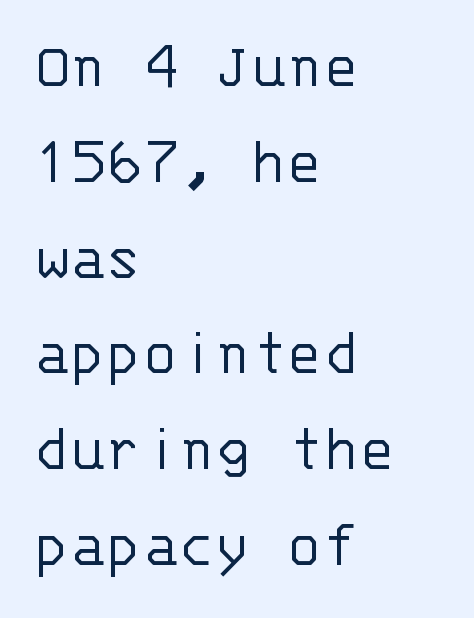
The image shows 67 px light sans-serif type, upright, monospaced; set left-aligned, normal line spacing (1.43x), normal letter spacing, not underlined; low stroke contrast and a large x-height.
